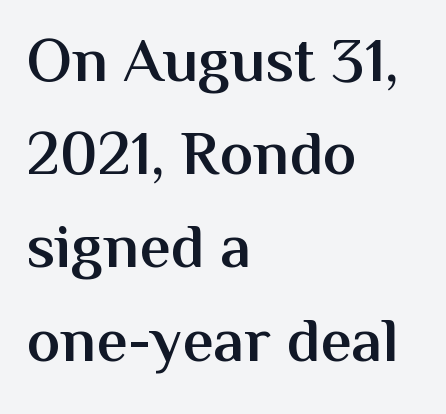
{"serif": "no", "italic": "no", "bold": "semi", "weight": "semibold", "width": "normal", "stroke_contrast": "medium", "x_height": "medium", "monospaced": "no", "underline": "no", "align": "left", "line_spacing": "normal", "line_spacing_ratio": 1.48, "letter_spacing": "normal", "letter_spacing_em": 0.0, "glyph_px": 63}
